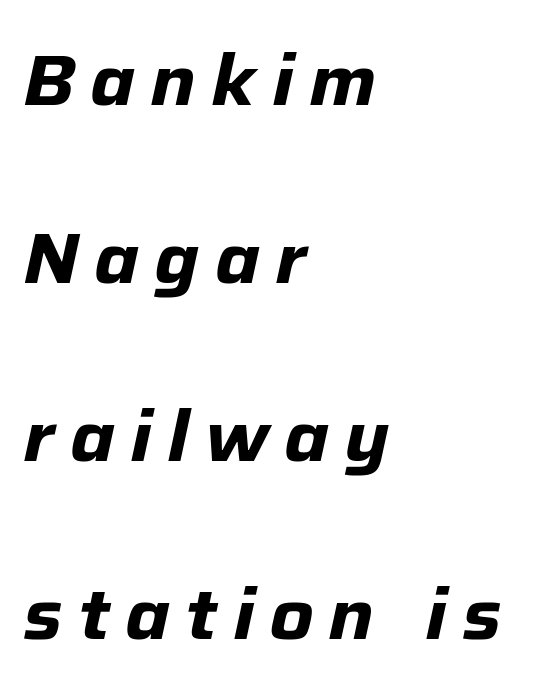
Looks like regular typesetting: each glyph gets only the width it needs. This rendering widens character spacing well past its baseline value. The whole block is typeset with a tilt. Does the weight exceed regular? Yes, all the way to bold.
